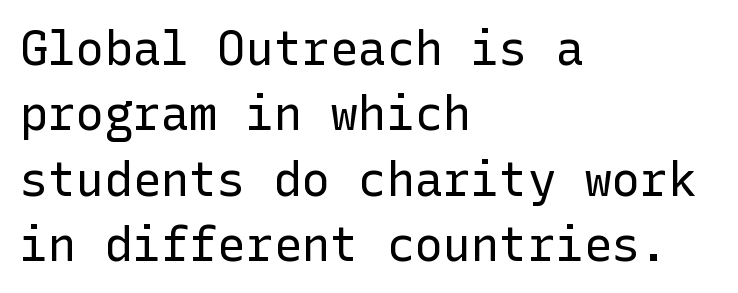
Q: Is the text bold? A: No.
Q: Is the text italic (slanted)? A: No, it is upright.
Q: Is the typeface a serif or a sans-serif typeface? A: Sans-serif.
Q: Is the text underlined? A: No.
Q: How is the paragraph aligned? A: Left-aligned.
Q: Is the spacing between letters normal or unusually wide? A: Normal.
Q: Is the spacing between lines tight, normal or loose? A: Normal.
Q: Width (condensed, normal, or wide)? A: Normal.
Q: Stroke contrast? A: Low.
Q: x-height? A: Medium.
